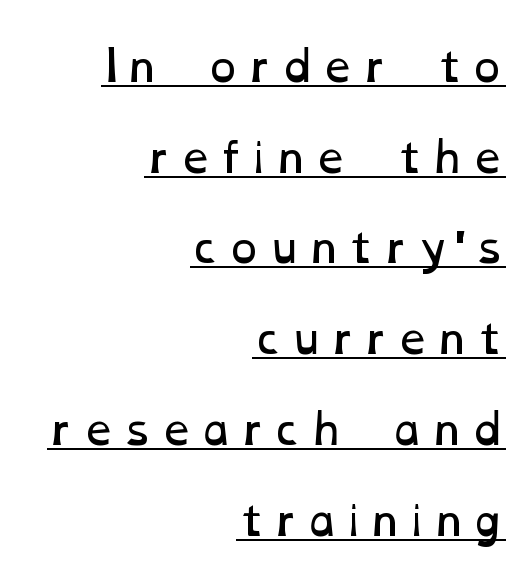
The image shows 42 px regular-weight, wide type; set right-aligned, loose line spacing (2.16x), underlined; low stroke contrast and a medium x-height.
